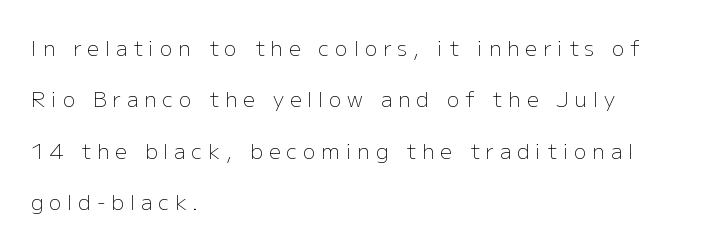
{"italic": "no", "bold": "no", "underline": "no", "align": "left", "line_spacing": "loose", "line_spacing_ratio": 2.45, "letter_spacing": "wide", "letter_spacing_em": 0.28, "glyph_px": 21}
